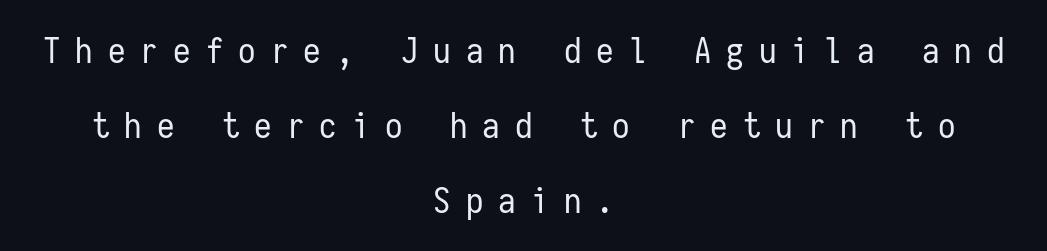
Plain, unruled lines of type. Observe the absence of serifs on each vertical stroke in this sample. The passage shown is typed in a monospace face where columns stay perfectly aligned. The specimen reads as upright at a glance. The gaps between neighbouring characters are conspicuously large.
